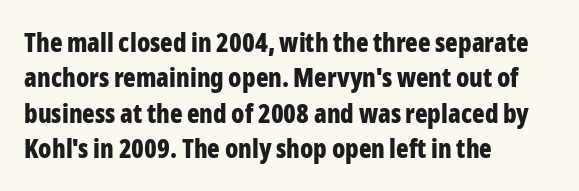
Normally led — the rows are evenly, conventionally spaced. A roman cut, with each character standing at attention. The gaps between neighbouring characters are ordinary and unremarkable. The words here are not underlined. Left-aligned paragraph, ragged on the right. The typesetting leans heavy: a genuine bold.
